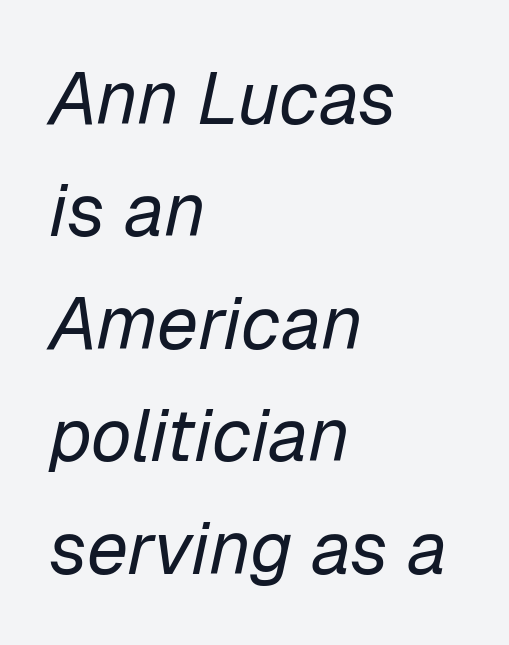
The image shows 74 px regular-weight type, italic (leaning right); set left-aligned, normal line spacing (1.52x), normal letter spacing, not underlined; low stroke contrast and a medium x-height.
